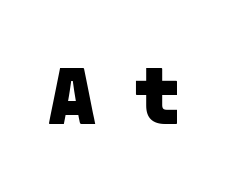
Note the uniform advance width — an 'i' takes as much space as an 'm'. The face used here is rendered with a markedly widened letterfit. The passage shown is emphatically bold. Honestly, there is no underline to notice here at all. The designer went with a sans here, leaving each stem footless.
